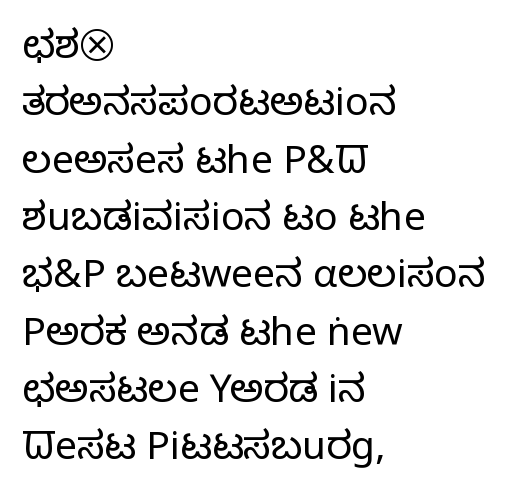
Honestly, the letter spacing is just normal — you wouldn't notice it. The font's upright variant was chosen for this text. This is not heavy type; no bold has been used. The font family rendered here belongs to the sans-serif group. Each letter keeps its own natural width here, so spacing adapts to shape.
